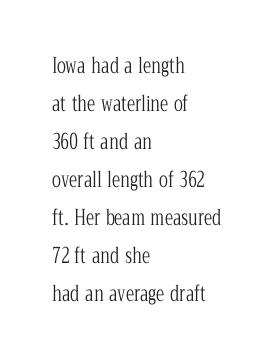
Q: Is the text bold? A: No.
Q: Is the text italic (slanted)? A: No, it is upright.
Q: Is the text underlined? A: No.
Q: How is the paragraph aligned? A: Left-aligned.
Q: Is the spacing between letters normal or unusually wide? A: Normal.
